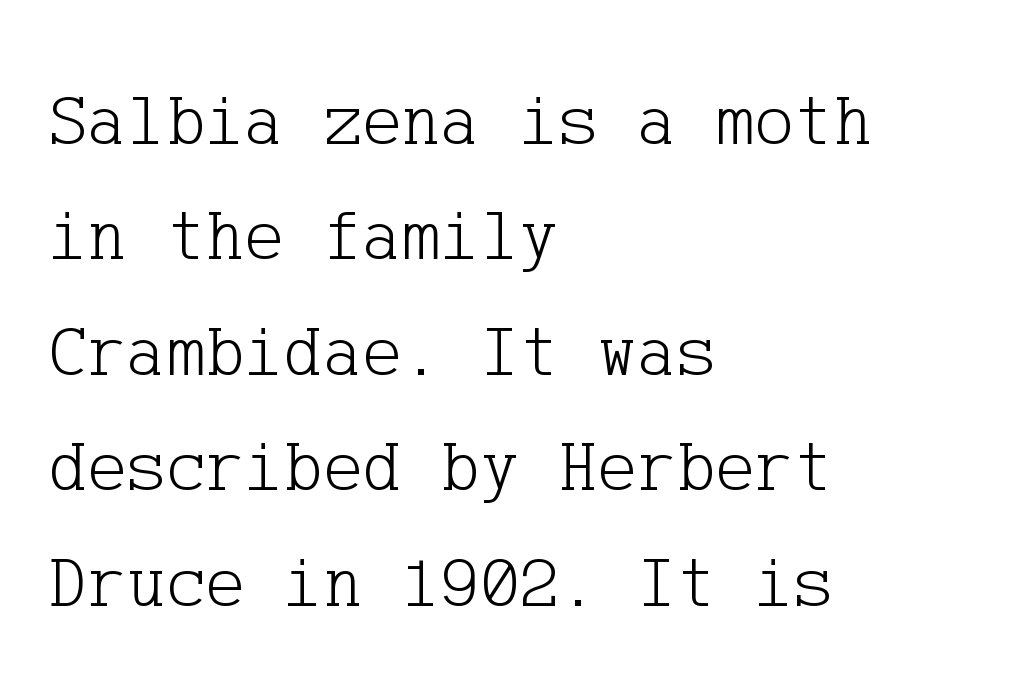
The image shows 74 px light serif type, upright; set left-aligned, normal line spacing (1.56x), normal letter spacing, not underlined; low stroke contrast and a medium x-height.
